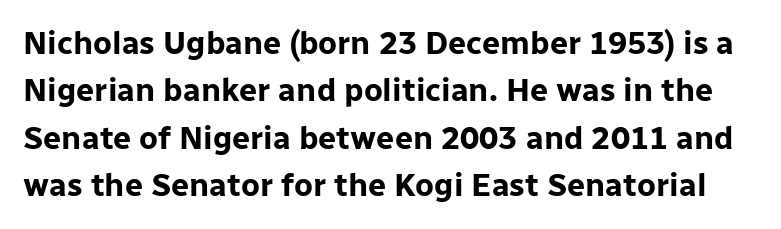
The image shows 32 px bold sans-serif type, upright; set normal line spacing (1.48x), normal letter spacing, not underlined; low stroke contrast and a medium x-height.
